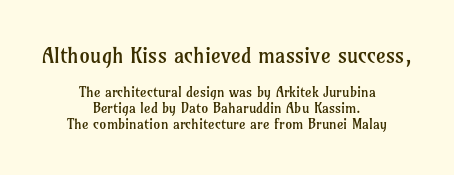
{"italic": "no", "bold": "no", "underline": "no", "align": "center", "line_spacing": "tight", "line_spacing_ratio": 1.14, "letter_spacing": "normal", "letter_spacing_em": 0.0, "larger_block": "first", "size_ratio": 1.5, "glyph_px": 21}
